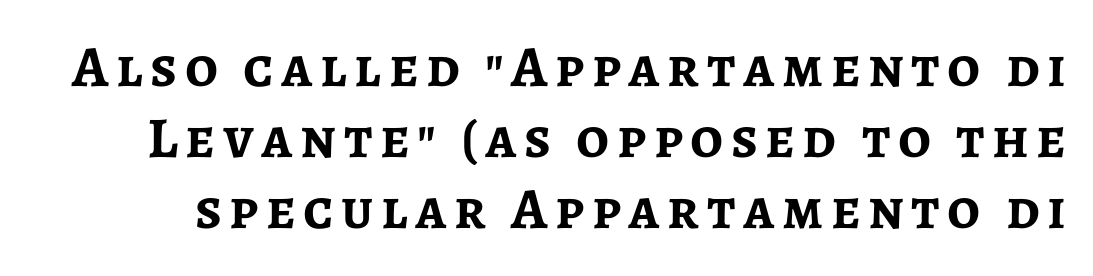
The characters display no serif detailing; their extremities are plain. The specimen reads as upright at a glance. Note the varied advance widths — an 'i' is clearly narrower than an 'm'. The gap between lines stays unmarked. The characters look thick and weighty, a clear bold.
